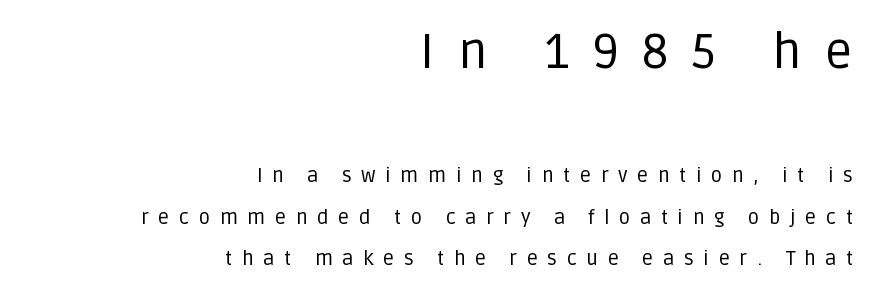
A quiet, ordinary-to-light weight characterises the typeface. Each line ends at the same right margin while the left side varies. The face used here is a sans, in the tradition of grotesques and geometrics. The leading is generous, giving the passage an open texture.
